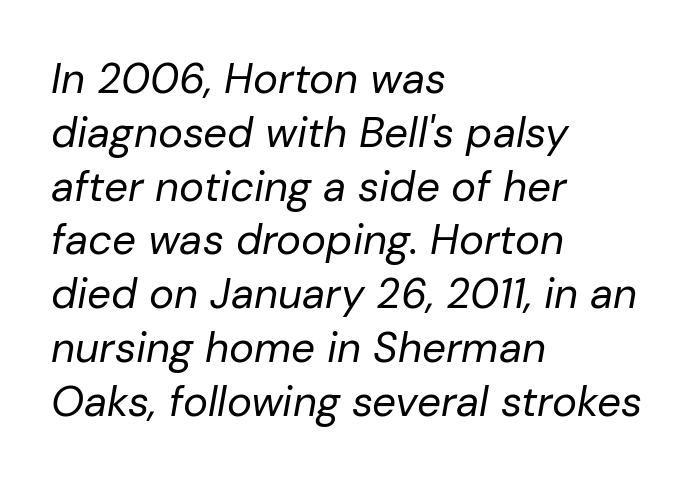
Q: Is the text bold? A: No.
Q: Is the text italic (slanted)? A: Yes, it leans right by about 10 degrees.
Q: Is the text underlined? A: No.
Q: How is the paragraph aligned? A: Left-aligned.
Q: Is the spacing between letters normal or unusually wide? A: Normal.
Q: Is the spacing between lines tight, normal or loose? A: Normal.
Q: Width (condensed, normal, or wide)? A: Normal.
Q: Stroke contrast? A: Low.
Q: x-height? A: Medium.
Q: Monospaced? A: No.
